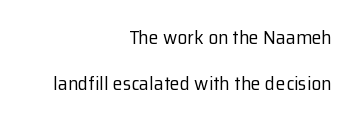
The image shows 20 px text type, upright; set right-aligned, loose line spacing (2.28x), normal letter spacing, not underlined.
